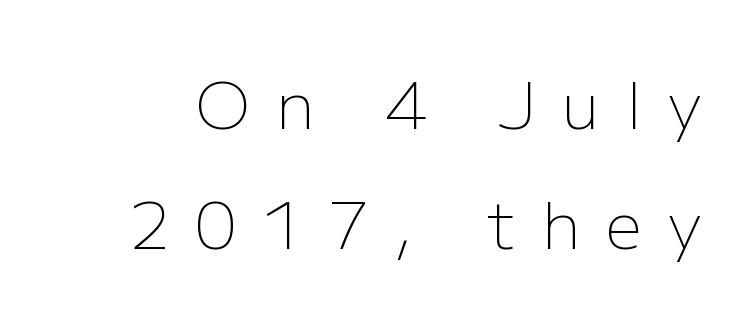
The image shows 64 px light sans-serif type, upright; set line spacing 1.88x, unusually wide letter spacing (+0.41 em), not underlined; low stroke contrast and a medium x-height.
